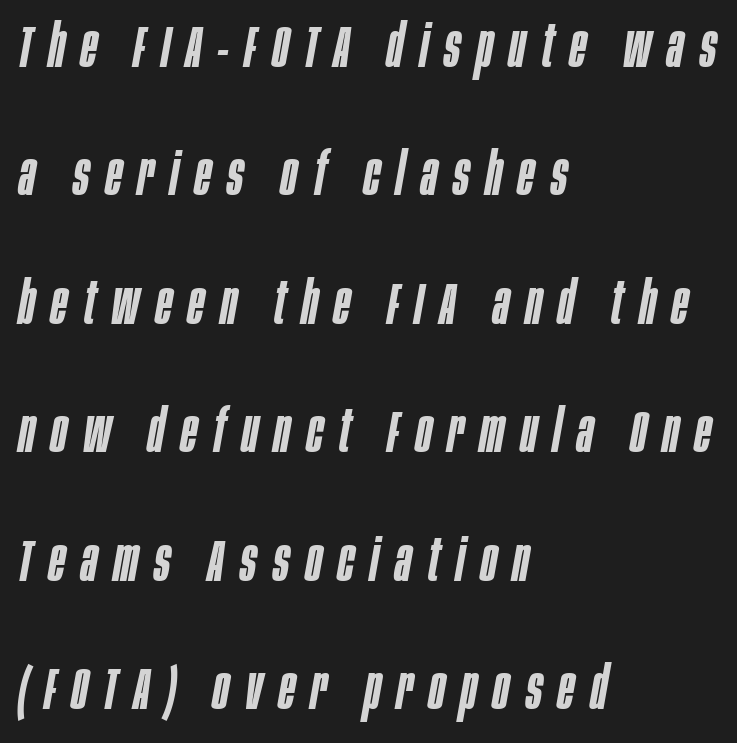
{"italic": "yes", "lean": "right", "slant_degrees": 10, "bold": "semi", "weight": "semibold", "width": "condensed", "stroke_contrast": "low", "x_height": "large", "monospaced": "no", "underline": "no", "align": "left", "line_spacing": "loose", "line_spacing_ratio": 2.14, "letter_spacing": "wide", "letter_spacing_em": 0.27, "glyph_px": 60}
